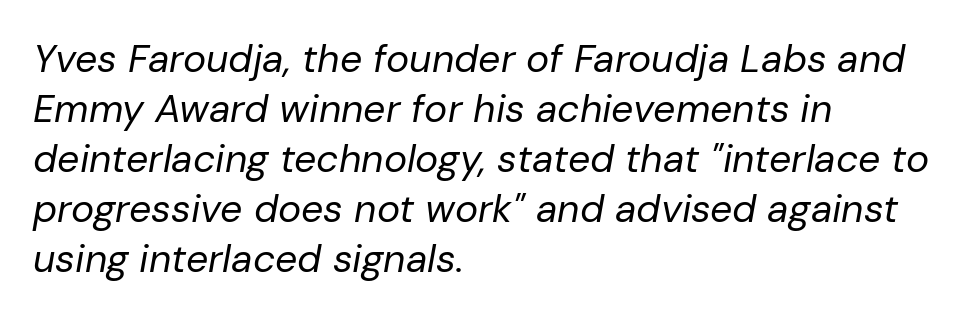
The image shows 39 px regular-weight type, italic (leaning right); set left-aligned, normal line spacing (1.28x), normal letter spacing, not underlined; low stroke contrast and a medium x-height.
